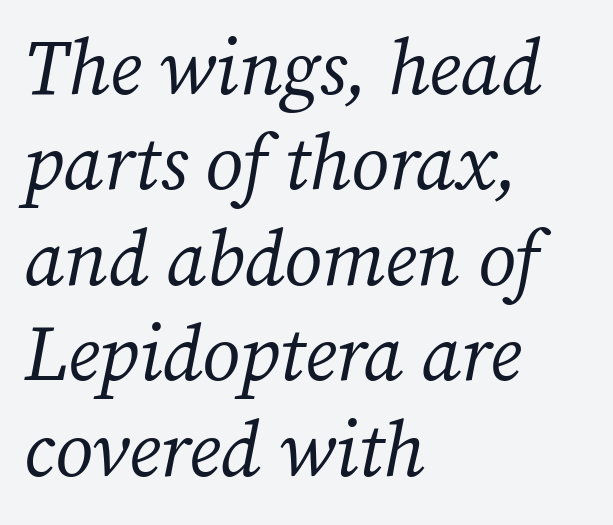
Q: Is the text bold? A: No.
Q: Is the text italic (slanted)? A: Yes, it leans right by about 12 degrees.
Q: Is the typeface a serif or a sans-serif typeface? A: Serif.
Q: Is the text underlined? A: No.
Q: How is the paragraph aligned? A: Left-aligned.
Q: Is the spacing between letters normal or unusually wide? A: Normal.
Q: Width (condensed, normal, or wide)? A: Normal.
Q: Stroke contrast? A: Medium.
Q: x-height? A: Medium.
Q: Monospaced? A: No.
